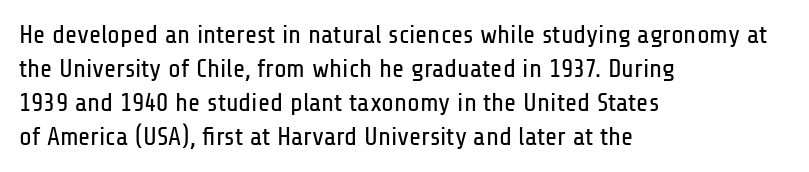
The image shows 26 px text type, upright; set left-aligned, normal line spacing (1.31x), normal letter spacing, not underlined.
